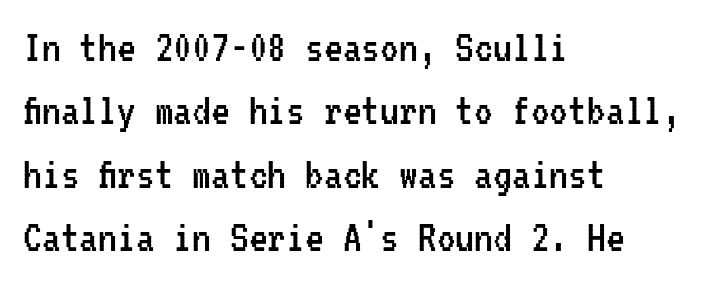
The image shows 47 px regular-weight, condensed sans-serif type, upright, monospaced; set left-aligned, normal line spacing (1.35x), normal letter spacing, not underlined; low stroke contrast and a medium x-height.
